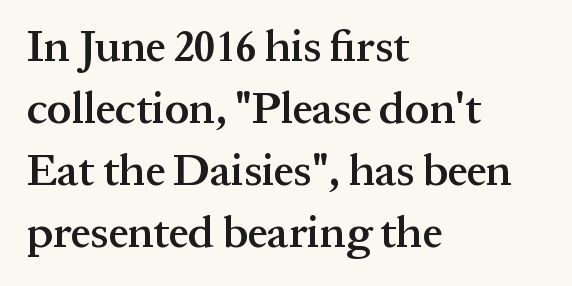
The image shows 44 px semibold serif type, upright; set left-aligned, normal line spacing (1.41x), normal letter spacing, not underlined; medium stroke contrast and a medium x-height.
